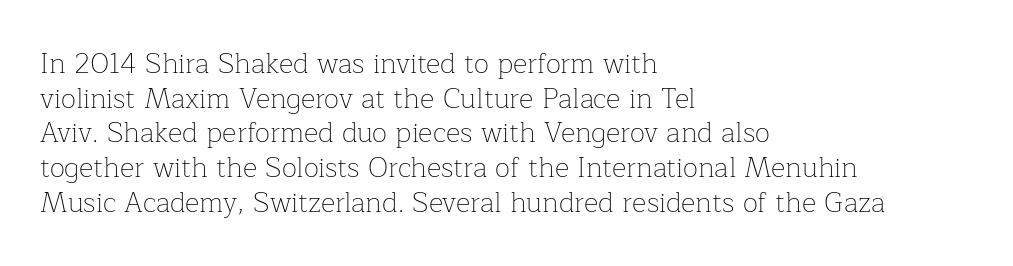
Every character sits straight up, as roman type does. Quick note: underline off. Caption: face not bold, strokes unweighted. Font category for this specimen: serif. The lines in this sample share a left origin and differ only in where they stop.
